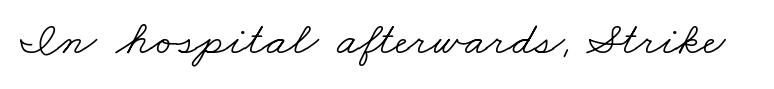
Q: Is the text bold? A: No.
Q: Is the typeface a serif or a sans-serif typeface? A: Serif.
Q: Is the text underlined? A: No.
Q: Is the spacing between letters normal or unusually wide? A: Normal.
Q: Width (condensed, normal, or wide)? A: Wide.
Q: Stroke contrast? A: Low.
Q: x-height? A: Small.
Q: Monospaced? A: No.
